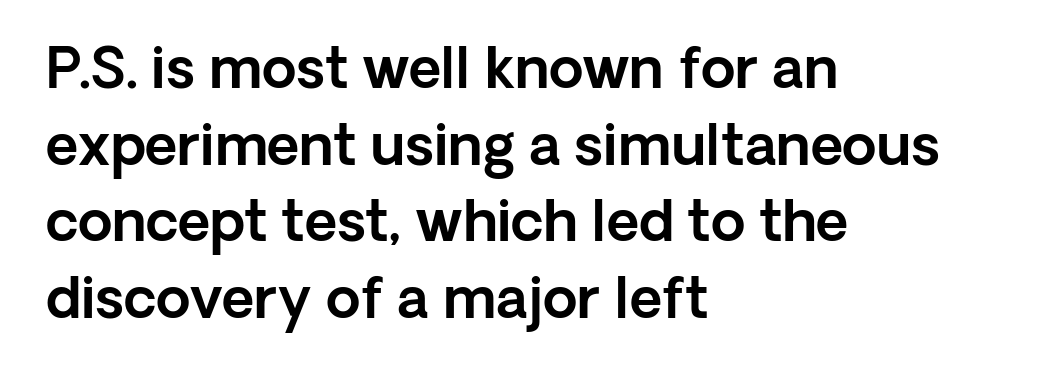
{"serif": "no", "italic": "no", "width": "normal", "x_height": "medium", "monospaced": "no", "underline": "no", "align": "left", "line_spacing": "normal", "line_spacing_ratio": 1.37, "letter_spacing": "normal", "letter_spacing_em": 0.0, "glyph_px": 56}
